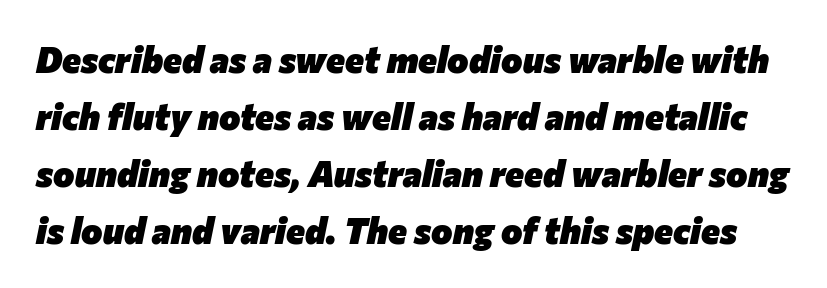
{"italic": "yes", "lean": "right", "slant_degrees": 12, "bold": "yes", "weight": "heavy", "width": "normal", "stroke_contrast": "low", "x_height": "medium", "monospaced": "no", "underline": "no", "line_spacing": "normal", "line_spacing_ratio": 1.58, "letter_spacing": "normal", "letter_spacing_em": 0.0, "glyph_px": 36}
